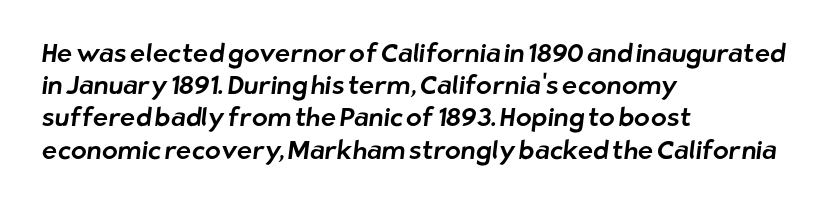
The image shows 26 px text type; set left-aligned, line spacing 1.24x, normal letter spacing, not underlined.
